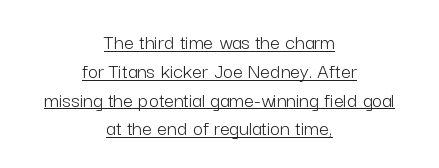
{"italic": "no", "bold": "no", "underline": "yes", "align": "center", "line_spacing": "normal", "line_spacing_ratio": 1.31, "letter_spacing": "normal", "letter_spacing_em": 0.0, "glyph_px": 22}
